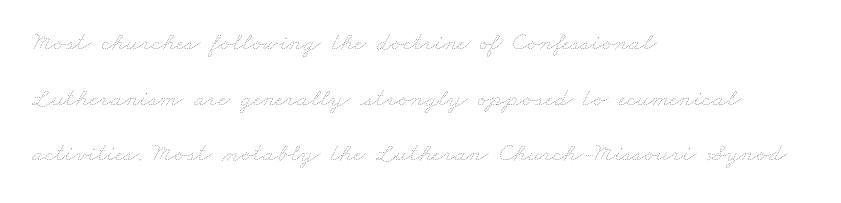
The image shows 26 px text type; set left-aligned, loose line spacing (2.14x), normal letter spacing, not underlined.
